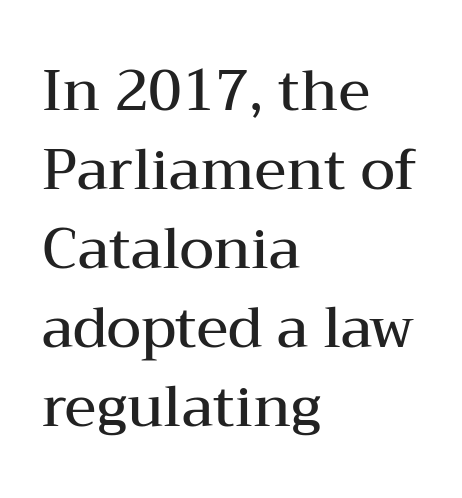
{"serif": "yes", "italic": "no", "bold": "semi", "weight": "semibold", "width": "wide", "stroke_contrast": "medium", "x_height": "medium", "monospaced": "no", "underline": "no", "align": "left", "line_spacing": "normal", "line_spacing_ratio": 1.41, "letter_spacing": "normal", "letter_spacing_em": 0.0, "glyph_px": 56}
